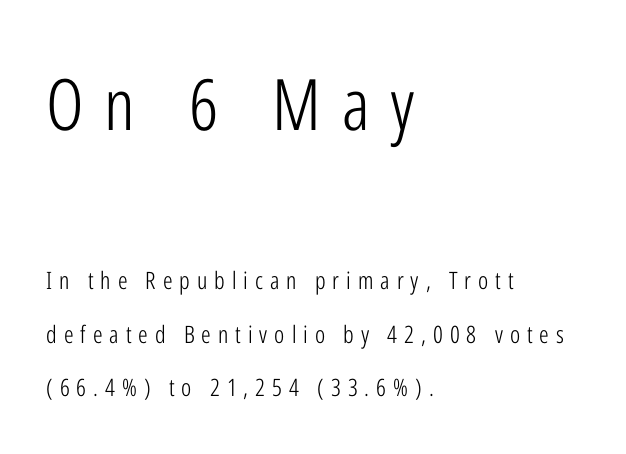
Q: Is the text bold? A: No.
Q: Is the text italic (slanted)? A: No, it is upright.
Q: Is the typeface a serif or a sans-serif typeface? A: Sans-serif.
Q: Is the text underlined? A: No.
Q: How is the paragraph aligned? A: Left-aligned.
Q: Is the spacing between letters normal or unusually wide? A: Unusually wide.
Q: Is the spacing between lines tight, normal or loose? A: Loose.
Q: Which block of text is set in a larger size, the first (top) or the second (bottom)? A: The first (top) one.
Q: Width (condensed, normal, or wide)? A: Condensed.
Q: Stroke contrast? A: Low.
Q: x-height? A: Medium.
Q: Monospaced? A: No.
